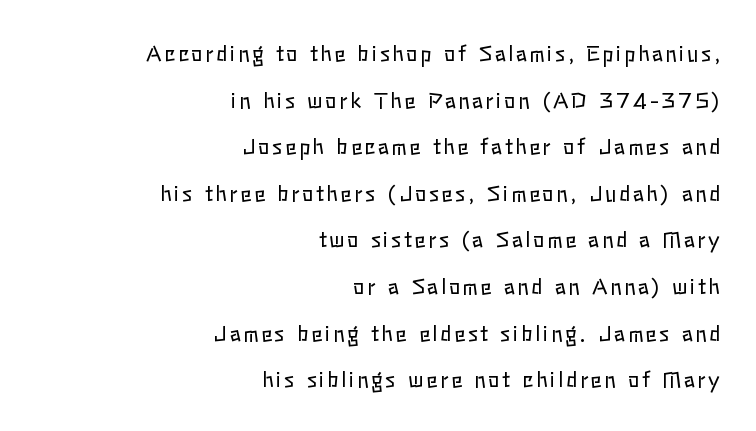
These lines are set flush right with a ragged left edge. Airy leading. Any mark beneath the type? The region is blank. Think standard paragraph weight, or any step lighter than that. The specimen reads as upright at a glance.
